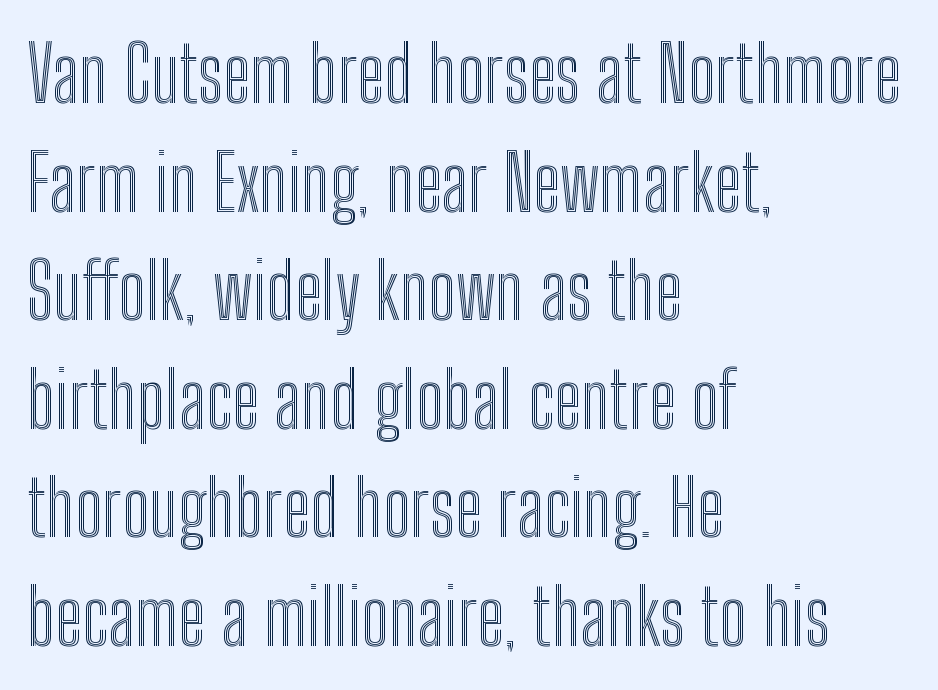
Q: Is the text italic (slanted)? A: No, it is upright.
Q: Is the text underlined? A: No.
Q: How is the paragraph aligned? A: Left-aligned.
Q: Is the spacing between letters normal or unusually wide? A: Normal.
Q: Is the spacing between lines tight, normal or loose? A: Normal.
Q: Width (condensed, normal, or wide)? A: Condensed.
Q: x-height? A: Medium.
Q: Monospaced? A: No.
